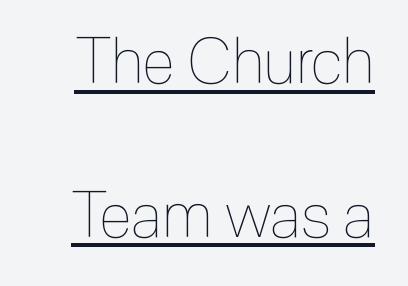
You can tell it's not italic because the verticals are truly vertical. The rendering uses natural spacing where letterforms have individual widths. A typesetter would call this leading open, well beyond the default. Compared with undecorated copy, this sample adds a rule below the words. The typesetting does not lean heavy: it is not bold.
